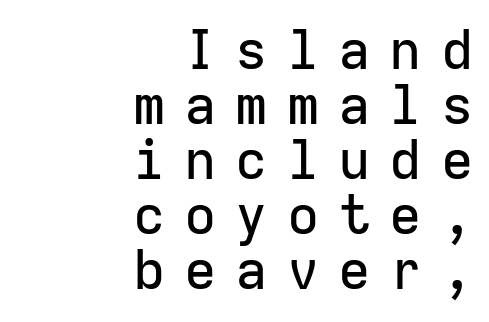
Letterform terminals end flat and unadorned throughout the passage. The foot of each line stays bare and open. Characters remain perfectly vertical along every line. Words appear elongated and porous because spacing is wide. Compared with a flush-left layout, this one pins lines to the opposite, right side.
